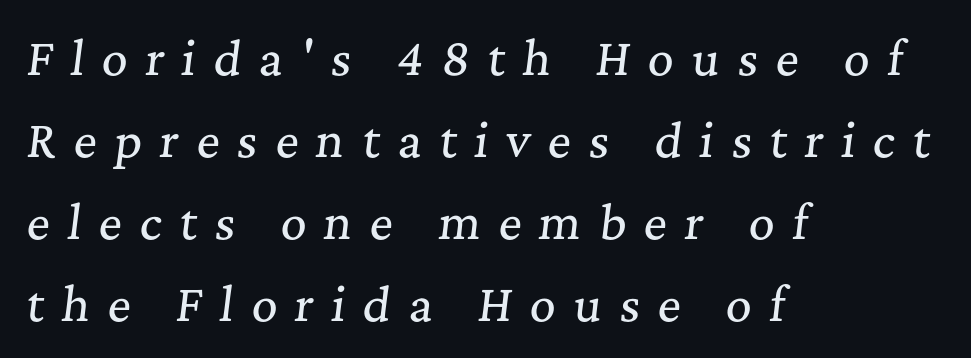
{"serif": "yes", "italic": "yes", "lean": "right", "slant_degrees": 7, "width": "normal", "stroke_contrast": "medium", "x_height": "medium", "monospaced": "no", "underline": "no", "align": "left", "line_spacing_ratio": 1.82, "letter_spacing": "wide", "letter_spacing_em": 0.39, "glyph_px": 45}
